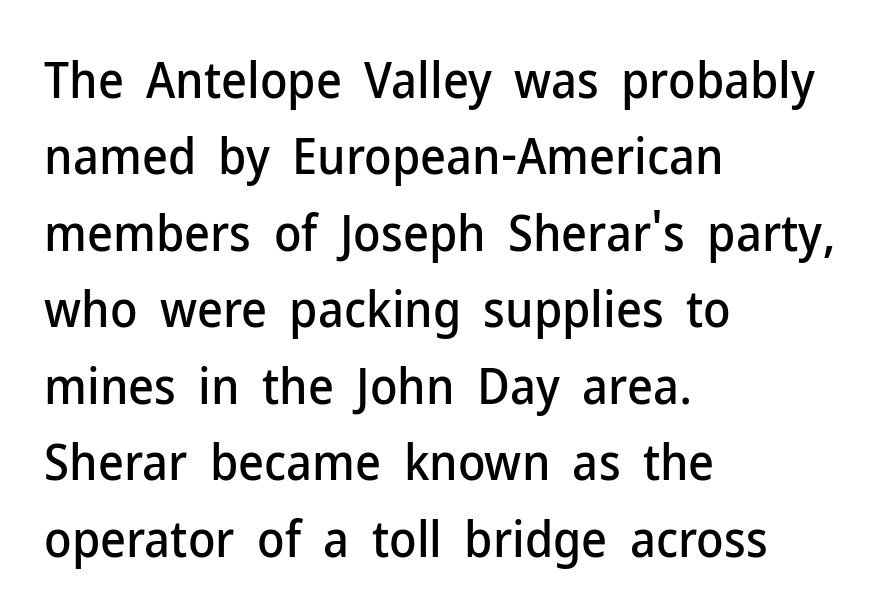
The image shows 50 px sans-serif type, upright; set left-aligned, normal line spacing (1.53x), normal letter spacing, not underlined; low stroke contrast and a medium x-height.
